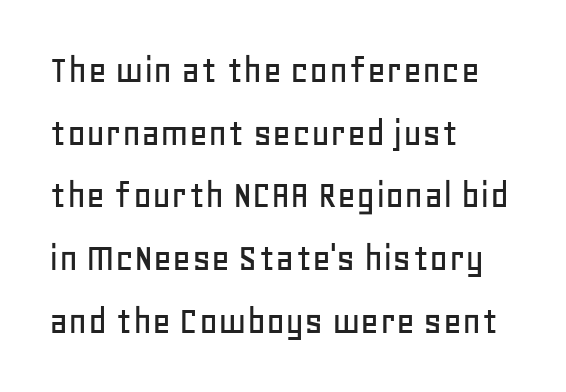
Q: Is the text italic (slanted)? A: No, it is upright.
Q: Is the typeface a serif or a sans-serif typeface? A: Sans-serif.
Q: Is the text underlined? A: No.
Q: How is the paragraph aligned? A: Left-aligned.
Q: Is the spacing between letters normal or unusually wide? A: Normal.
Q: Is the spacing between lines tight, normal or loose? A: Normal.
Q: Width (condensed, normal, or wide)? A: Normal.
Q: Stroke contrast? A: Low.
Q: x-height? A: Large.
Q: Monospaced? A: No.
